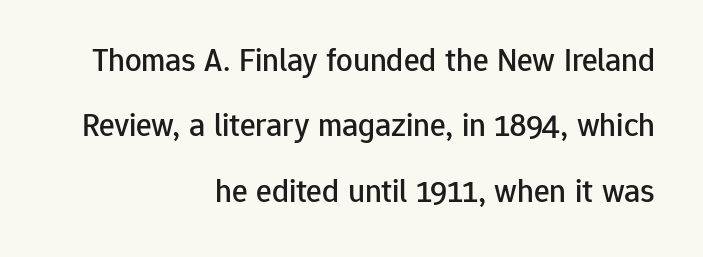
Q: Is the text italic (slanted)? A: No, it is upright.
Q: Is the typeface a serif or a sans-serif typeface? A: Sans-serif.
Q: Is the text underlined? A: No.
Q: How is the paragraph aligned? A: Right-aligned.
Q: Is the spacing between letters normal or unusually wide? A: Normal.
Q: Is the spacing between lines tight, normal or loose? A: Loose.
Q: Width (condensed, normal, or wide)? A: Normal.
Q: Stroke contrast? A: Low.
Q: x-height? A: Medium.
Q: Monospaced? A: No.
